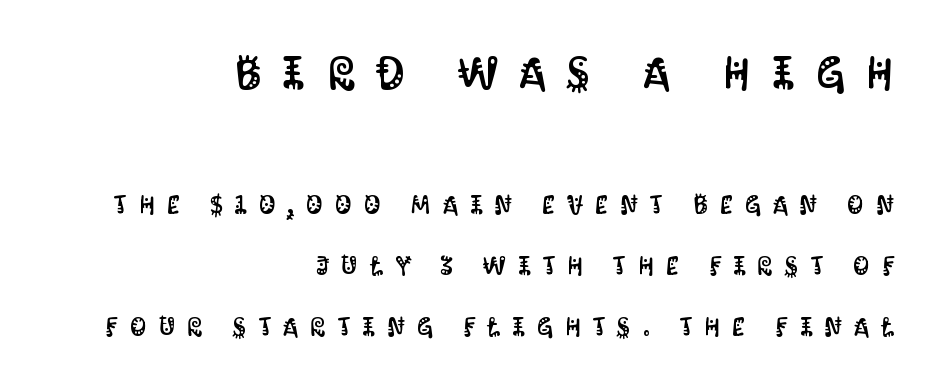
The image shows 46 px condensed sans-serif type, upright; set right-aligned, loose line spacing (2.35x), unusually wide letter spacing (+0.47 em), not underlined; the first (top) block is 1.77x larger; medium stroke contrast and a large x-height.
